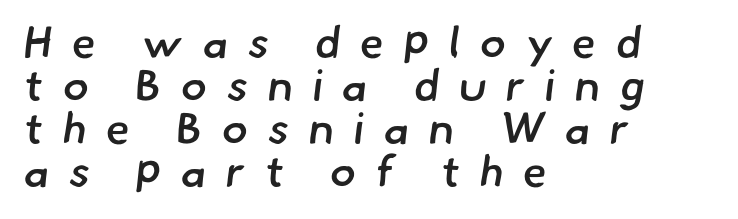
The image shows 44 px semibold sans-serif type; set left-aligned, tight line spacing (0.98x), unusually wide letter spacing (+0.44 em), not underlined; low stroke contrast and a small x-height.
